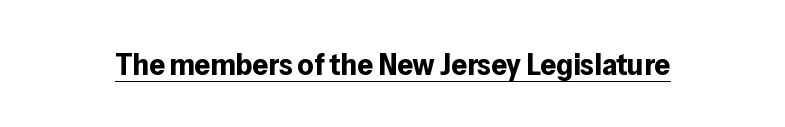
{"serif": "no", "italic": "no", "bold": "yes", "weight": "bold", "width": "normal", "stroke_contrast": "low", "x_height": "medium", "monospaced": "no", "underline": "yes", "letter_spacing": "normal", "letter_spacing_em": 0.0, "glyph_px": 31}
